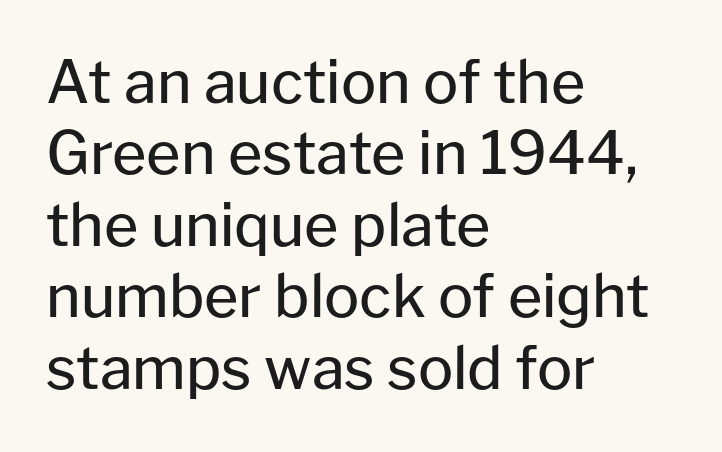
{"serif": "no", "italic": "no", "bold": "no", "weight": "regular", "width": "normal", "stroke_contrast": "low", "x_height": "medium", "monospaced": "no", "underline": "no", "align": "left", "line_spacing_ratio": 1.21, "letter_spacing": "normal", "letter_spacing_em": 0.0, "glyph_px": 59}
